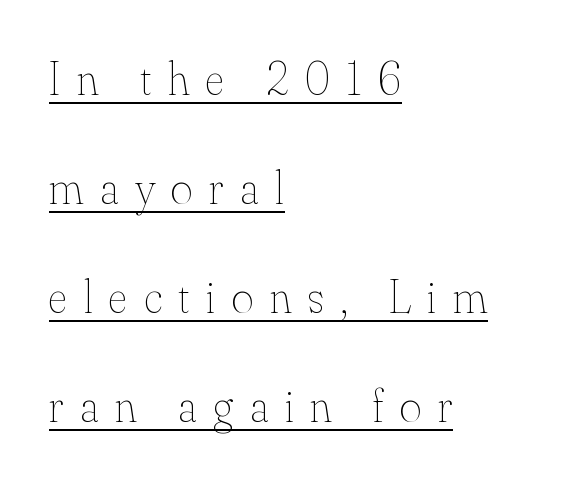
{"italic": "no", "bold": "no", "weight": "thin", "width": "normal", "stroke_contrast": "medium", "x_height": "small", "monospaced": "no", "underline": "yes", "align": "left", "line_spacing": "loose", "line_spacing_ratio": 2.32, "letter_spacing": "wide", "letter_spacing_em": 0.35, "glyph_px": 47}
